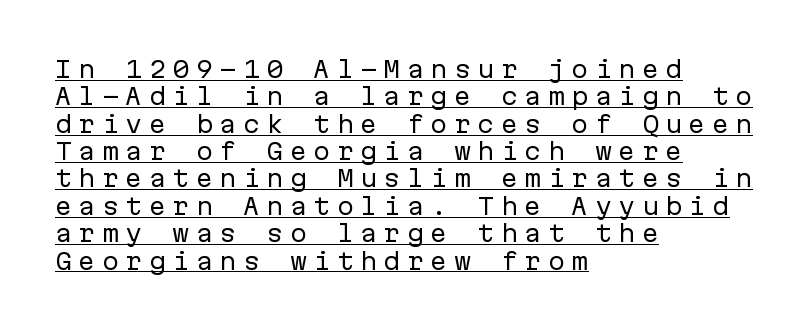
Q: Is the text bold? A: No.
Q: Is the text italic (slanted)? A: No, it is upright.
Q: Is the text underlined? A: Yes.
Q: How is the paragraph aligned? A: Left-aligned.
Q: Is the spacing between letters normal or unusually wide? A: Unusually wide.
